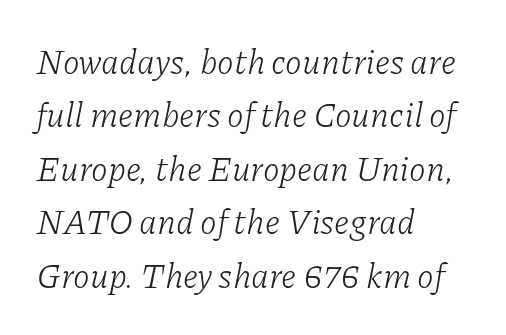
{"serif": "yes", "italic": "yes", "lean": "right", "slant_degrees": 11, "bold": "no", "weight": "light", "width": "normal", "stroke_contrast": "low", "x_height": "medium", "monospaced": "no", "underline": "no", "align": "left", "line_spacing": "normal", "line_spacing_ratio": 1.57, "letter_spacing": "normal", "letter_spacing_em": 0.0, "glyph_px": 34}
